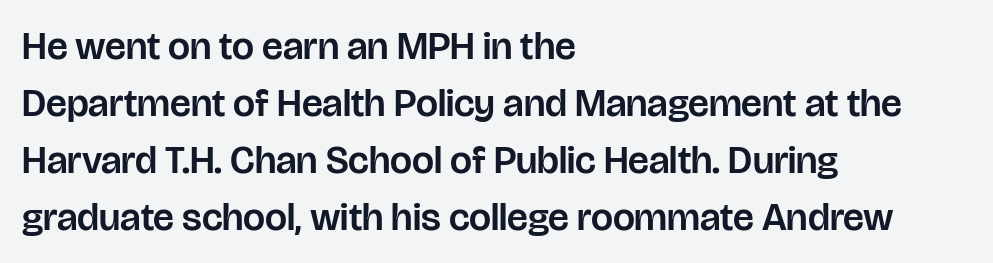
{"serif": "no", "italic": "no", "width": "normal", "stroke_contrast": "low", "x_height": "large", "monospaced": "no", "underline": "no", "align": "left", "line_spacing": "normal", "line_spacing_ratio": 1.46, "letter_spacing": "normal", "letter_spacing_em": 0.0, "glyph_px": 39}
